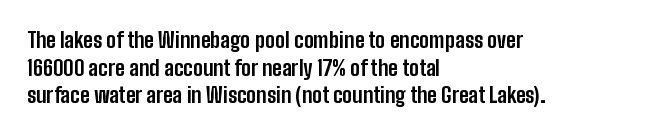
Q: Is the text bold? A: Yes.
Q: Is the text italic (slanted)? A: No, it is upright.
Q: Is the text underlined? A: No.
Q: How is the paragraph aligned? A: Left-aligned.
Q: Is the spacing between letters normal or unusually wide? A: Normal.
Q: Is the spacing between lines tight, normal or loose? A: Normal.
